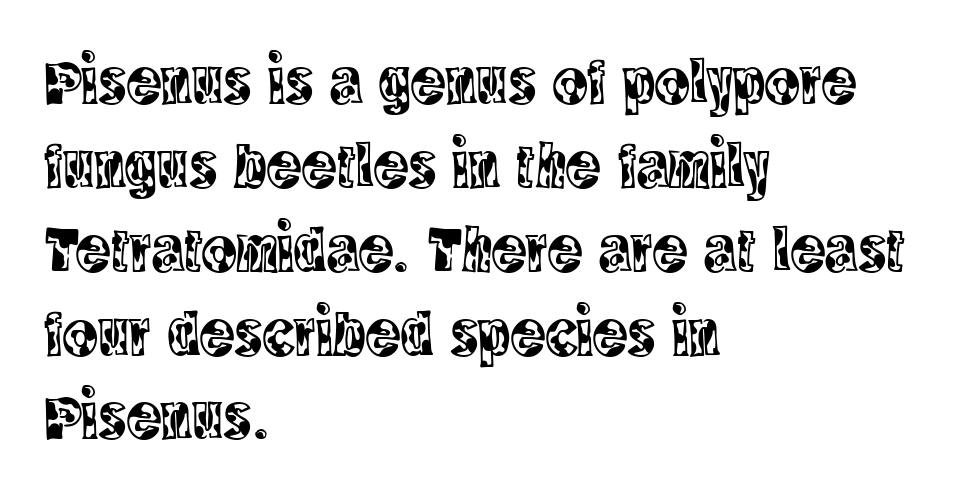
{"serif": "yes", "italic": "no", "width": "condensed", "x_height": "large", "monospaced": "no", "underline": "no", "align": "left", "line_spacing": "normal", "line_spacing_ratio": 1.29, "letter_spacing": "normal", "letter_spacing_em": 0.0, "glyph_px": 65}
